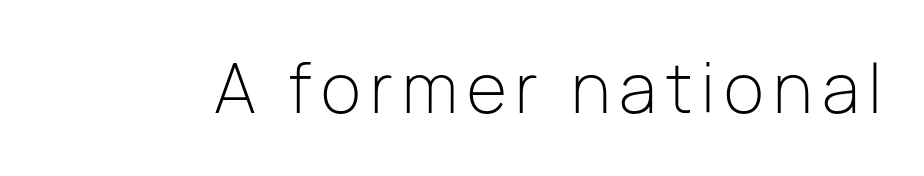
The font family rendered here belongs to the sans-serif group. Descenders hang freely into open space. Looks like regular typesetting: each glyph gets only the width it needs. The specimen reads as upright at a glance. The font sits on the lighter half of the weight spectrum, regular included.
